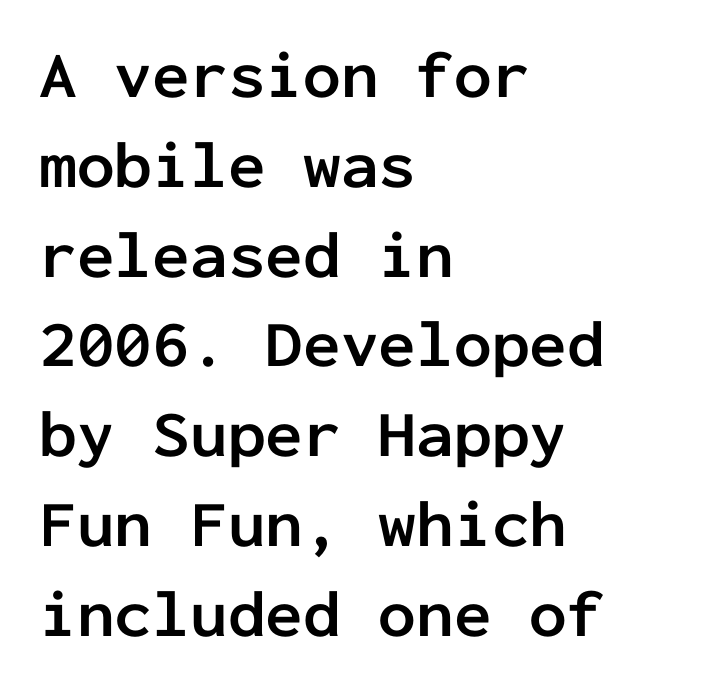
Q: Is the text bold? A: Yes.
Q: Is the text italic (slanted)? A: No, it is upright.
Q: Is the typeface a serif or a sans-serif typeface? A: Sans-serif.
Q: Is the text underlined? A: No.
Q: How is the paragraph aligned? A: Left-aligned.
Q: Is the spacing between letters normal or unusually wide? A: Normal.
Q: Is the spacing between lines tight, normal or loose? A: Normal.
Q: Width (condensed, normal, or wide)? A: Normal.
Q: Stroke contrast? A: Low.
Q: x-height? A: Medium.
Q: Monospaced? A: Yes.
